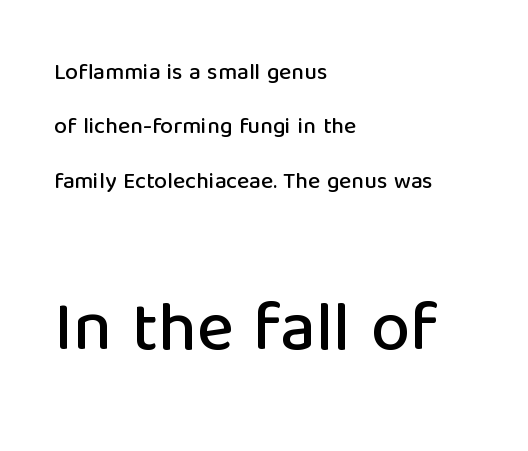
{"serif": "no", "italic": "no", "width": "normal", "stroke_contrast": "low", "x_height": "medium", "monospaced": "no", "underline": "no", "align": "left", "line_spacing": "loose", "line_spacing_ratio": 2.36, "letter_spacing": "normal", "letter_spacing_em": 0.0, "larger_block": "second", "size_ratio": 3.04, "glyph_px": 70}
